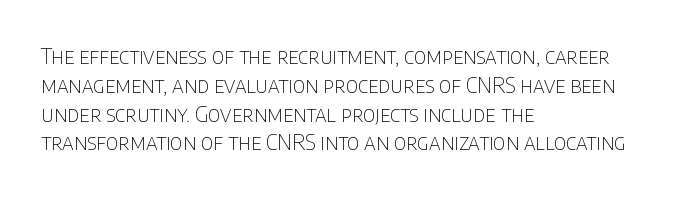
{"italic": "no", "bold": "no", "underline": "no", "align": "left", "line_spacing": "normal", "line_spacing_ratio": 1.31, "letter_spacing": "normal", "letter_spacing_em": 0.0, "glyph_px": 22}
